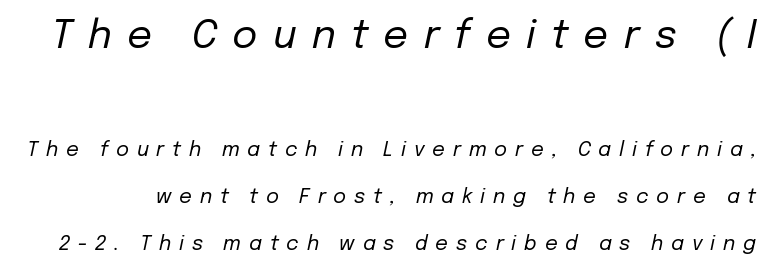
Q: Is the text bold? A: No.
Q: Is the text italic (slanted)? A: Yes, it leans right by about 12 degrees.
Q: Is the text underlined? A: No.
Q: Is the spacing between letters normal or unusually wide? A: Unusually wide.
Q: Is the spacing between lines tight, normal or loose? A: Loose.
Q: Which block of text is set in a larger size, the first (top) or the second (bottom)? A: The first (top) one.
Q: Width (condensed, normal, or wide)? A: Normal.
Q: Stroke contrast? A: Low.
Q: x-height? A: Medium.
Q: Monospaced? A: No.
